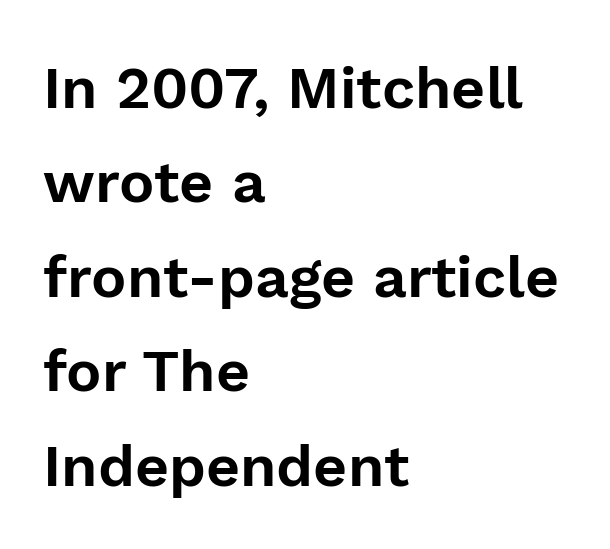
Here the glyphs are tracked normally, forming tight word shapes. You can tell it's not italic because the verticals are truly vertical. This is sans-serif lettering, the kind often seen on screens and signage. Do the characters align in a grid? No, the font is proportional. Typeset ragged right — the left edge is the straight one.
